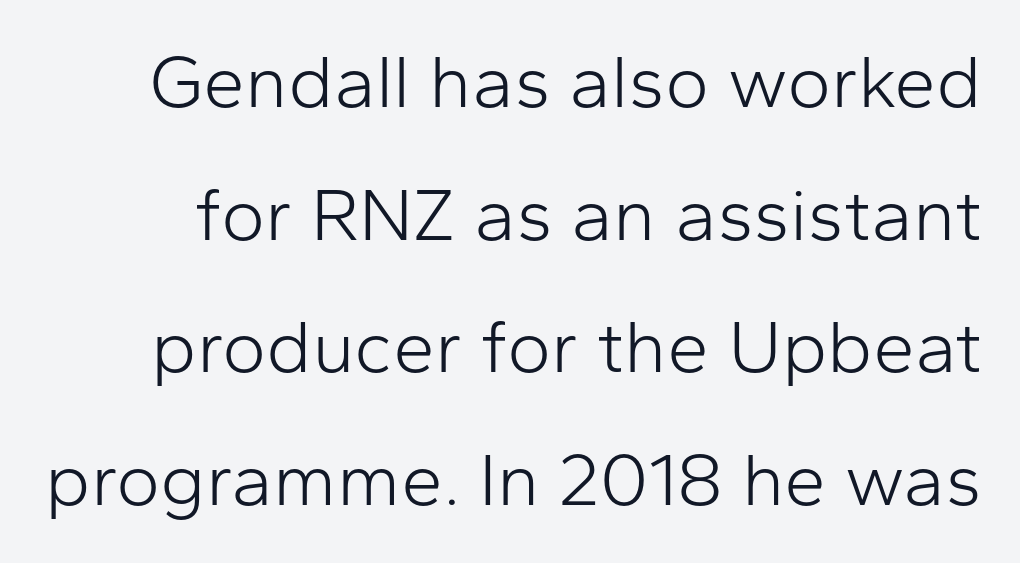
The image shows 75 px light sans-serif type, upright; set line spacing 1.77x, normal letter spacing, not underlined; low stroke contrast and a medium x-height.
